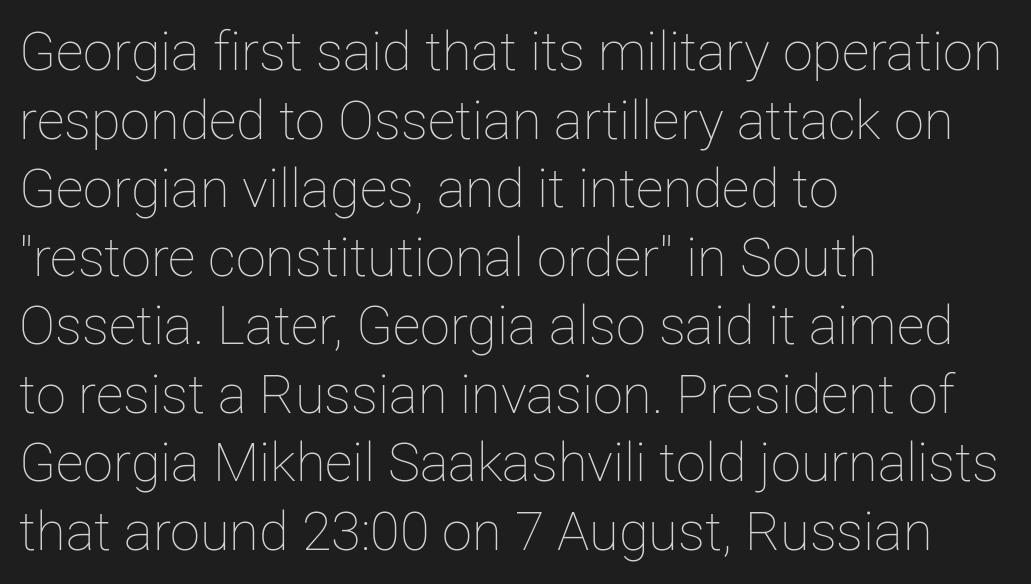
Q: Is the text bold? A: No.
Q: Is the text italic (slanted)? A: No, it is upright.
Q: Is the text underlined? A: No.
Q: How is the paragraph aligned? A: Left-aligned.
Q: Is the spacing between letters normal or unusually wide? A: Normal.
Q: Is the spacing between lines tight, normal or loose? A: Normal.
Q: Width (condensed, normal, or wide)? A: Normal.
Q: Stroke contrast? A: Low.
Q: x-height? A: Medium.
Q: Monospaced? A: No.
